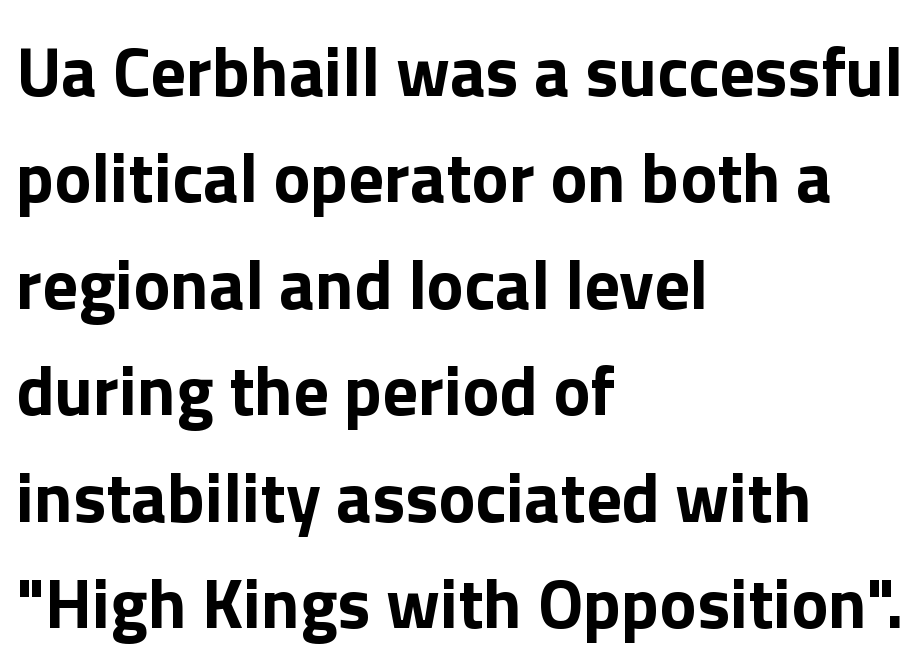
The letters advance in unequal steps, a hallmark of proportional type. Check the space under the baseline: it is left empty. Line spacing here is normal. Stroke thickness is high; the sample reads as a true bold.
